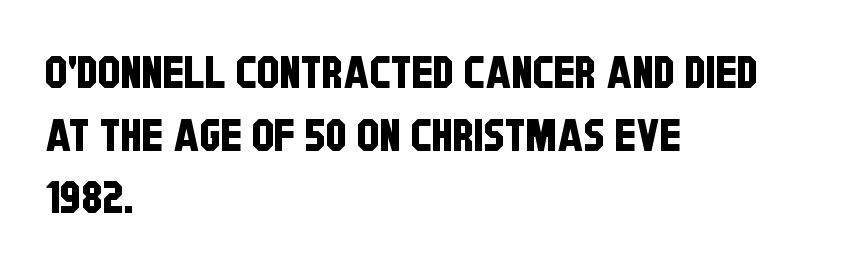
The image shows 45 px condensed sans-serif type; set left-aligned, normal line spacing (1.39x), normal letter spacing, not underlined; low stroke contrast and a large x-height.
